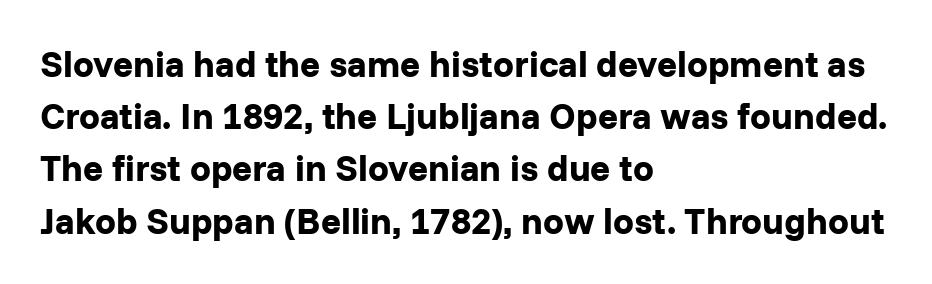
The font is running at its bold setting. The type is set solid horizontally, with unmodified tracking. It's the straight-up-and-down kind of type. Normally led — the rows are evenly, conventionally spaced. Type without underlining.
